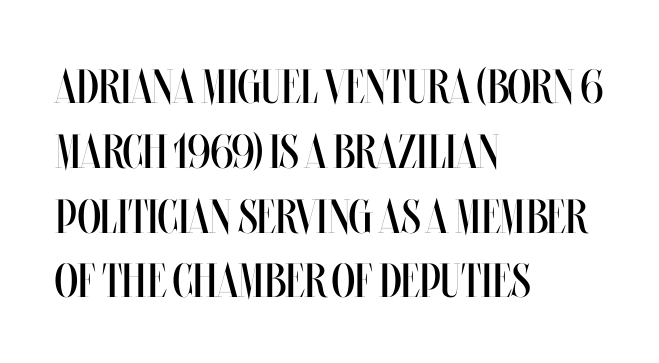
Q: Is the text bold? A: No.
Q: Is the text italic (slanted)? A: No, it is upright.
Q: Is the text underlined? A: No.
Q: How is the paragraph aligned? A: Left-aligned.
Q: Is the spacing between letters normal or unusually wide? A: Normal.
Q: Is the spacing between lines tight, normal or loose? A: Normal.
Q: Width (condensed, normal, or wide)? A: Condensed.
Q: Stroke contrast? A: Medium.
Q: x-height? A: Large.
Q: Monospaced? A: No.
